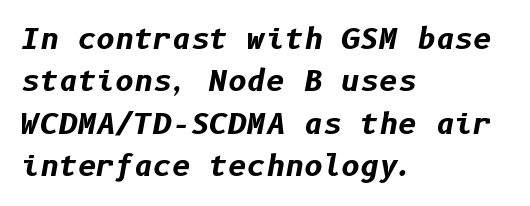
{"italic": "yes", "lean": "right", "slant_degrees": 10, "bold": "yes", "weight": "bold", "width": "normal", "stroke_contrast": "low", "x_height": "medium", "underline": "no", "align": "left", "line_spacing": "normal", "line_spacing_ratio": 1.46, "letter_spacing": "normal", "letter_spacing_em": 0.0, "glyph_px": 29}
